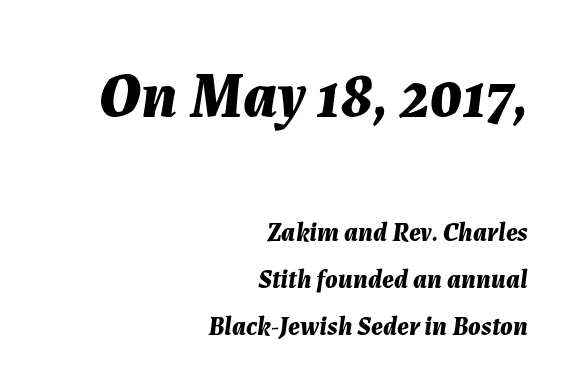
The gap between lines stays unmarked. How heavy is the stroke? Heavy — this is a bold. Top chunk: large. Bottom chunk: small. These lines are rendered in a variable-pitch font. Horizontally, the lines are justified to the trailing edge only.
